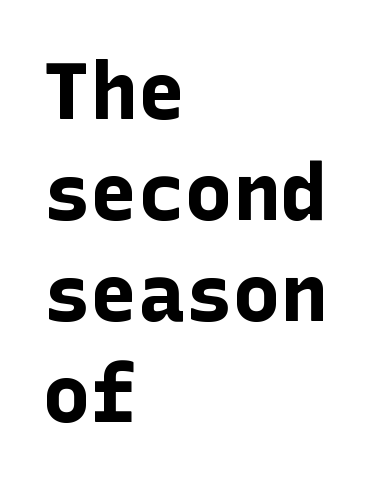
{"serif": "no", "italic": "no", "bold": "yes", "weight": "bold", "width": "normal", "stroke_contrast": "low", "x_height": "medium", "underline": "no", "align": "left", "line_spacing": "normal", "line_spacing_ratio": 1.28, "letter_spacing": "normal", "letter_spacing_em": 0.0, "glyph_px": 79}
